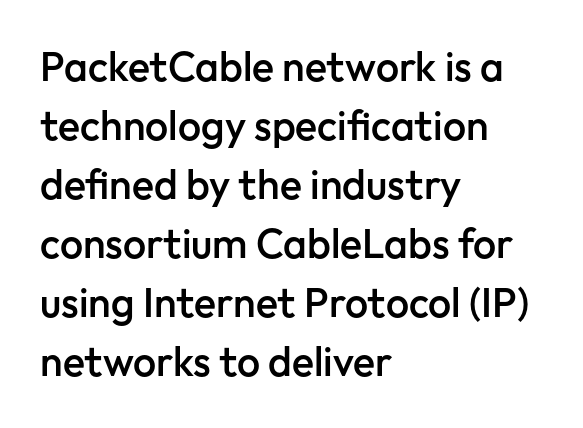
The image shows 41 px semibold sans-serif type, upright; set left-aligned, normal line spacing (1.44x), normal letter spacing, not underlined; low stroke contrast and a medium x-height.
